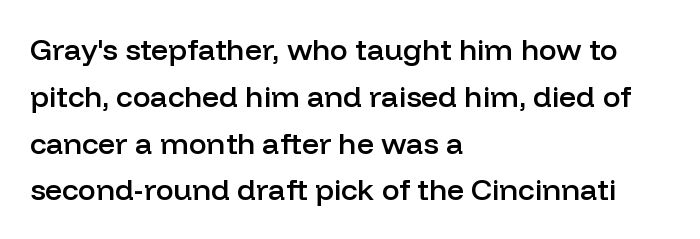
{"serif": "no", "italic": "no", "bold": "semi", "weight": "semibold", "width": "normal", "stroke_contrast": "low", "x_height": "medium", "monospaced": "no", "underline": "no", "align": "left", "line_spacing": "normal", "line_spacing_ratio": 1.56, "letter_spacing": "normal", "letter_spacing_em": 0.0, "glyph_px": 30}
